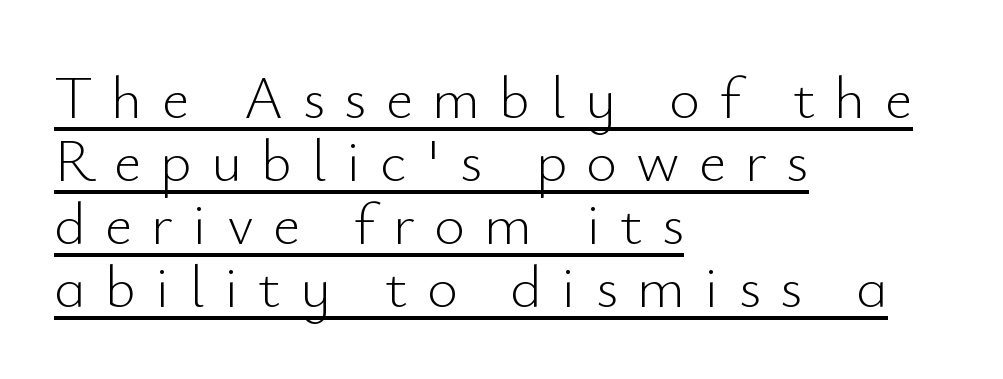
{"serif": "no", "italic": "no", "bold": "no", "weight": "light", "width": "normal", "stroke_contrast": "low", "x_height": "small", "monospaced": "no", "underline": "yes", "align": "left", "line_spacing": "tight", "line_spacing_ratio": 1.05, "letter_spacing": "wide", "letter_spacing_em": 0.32, "glyph_px": 60}
